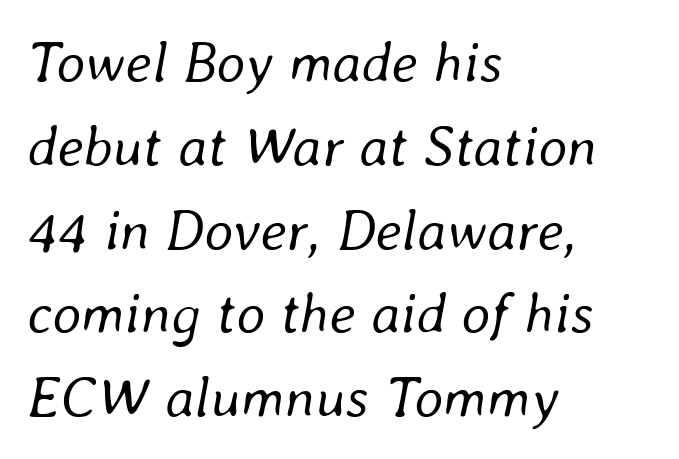
The image shows 57 px regular-weight type, italic (leaning right); set left-aligned, normal line spacing (1.47x), normal letter spacing, not underlined; low stroke contrast and a medium x-height.
